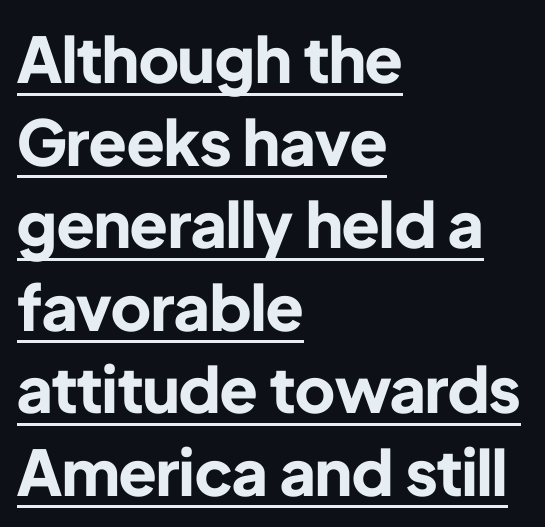
Q: Is the text bold? A: Yes.
Q: Is the text italic (slanted)? A: No, it is upright.
Q: Is the typeface a serif or a sans-serif typeface? A: Sans-serif.
Q: Is the text underlined? A: Yes.
Q: How is the paragraph aligned? A: Left-aligned.
Q: Is the spacing between letters normal or unusually wide? A: Normal.
Q: Is the spacing between lines tight, normal or loose? A: Normal.
Q: Width (condensed, normal, or wide)? A: Normal.
Q: Stroke contrast? A: Low.
Q: x-height? A: Medium.
Q: Monospaced? A: No.
